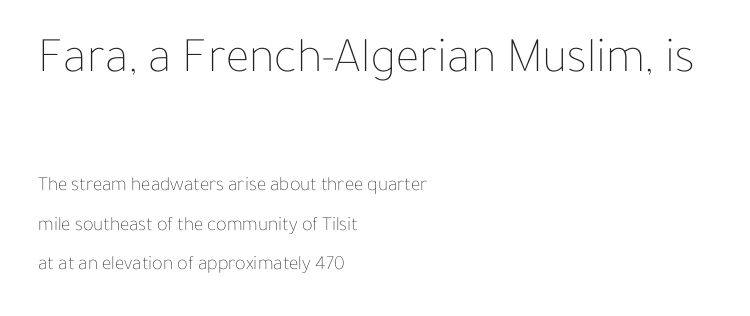
The image shows 50 px thin type, upright; set left-aligned, loose line spacing (1.98x), normal letter spacing, not underlined; the first (top) block is 2.5x larger; low stroke contrast and a medium x-height.
